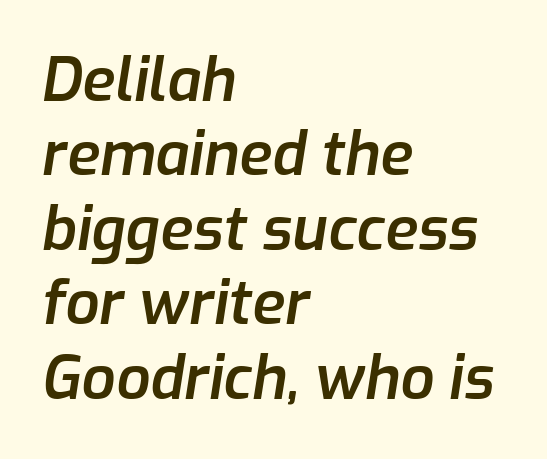
{"italic": "yes", "lean": "right", "slant_degrees": 9, "bold": "semi", "weight": "semibold", "width": "normal", "stroke_contrast": "low", "x_height": "medium", "monospaced": "no", "underline": "no", "align": "left", "line_spacing_ratio": 1.24, "letter_spacing": "normal", "letter_spacing_em": 0.0, "glyph_px": 60}
